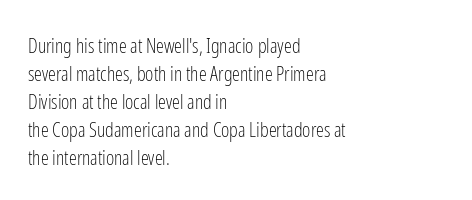
Q: Is the text bold? A: No.
Q: Is the text italic (slanted)? A: No, it is upright.
Q: Is the text underlined? A: No.
Q: How is the paragraph aligned? A: Left-aligned.
Q: Is the spacing between letters normal or unusually wide? A: Normal.
Q: Is the spacing between lines tight, normal or loose? A: Normal.
